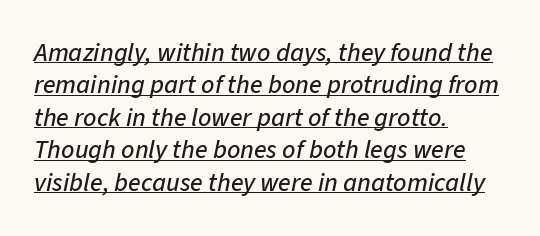
The image shows 26 px text type, italic (leaning right); set left-aligned, normal line spacing (1.25x), normal letter spacing, underlined.
